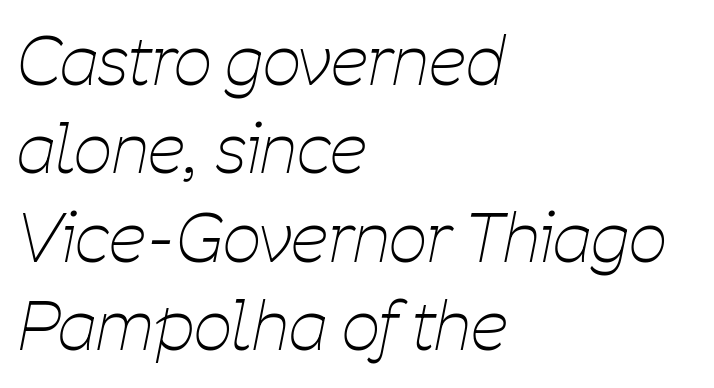
The image shows 67 px thin, condensed type, italic (leaning right); set left-aligned, normal line spacing (1.32x), normal letter spacing, not underlined; low stroke contrast and a medium x-height.
